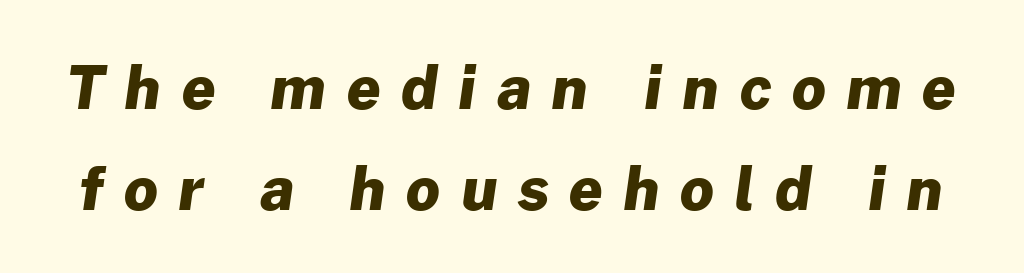
Q: Is the text bold? A: Yes.
Q: Is the typeface a serif or a sans-serif typeface? A: Sans-serif.
Q: Is the text underlined? A: No.
Q: Is the spacing between letters normal or unusually wide? A: Unusually wide.
Q: Width (condensed, normal, or wide)? A: Normal.
Q: Stroke contrast? A: Low.
Q: x-height? A: Medium.
Q: Monospaced? A: No.
